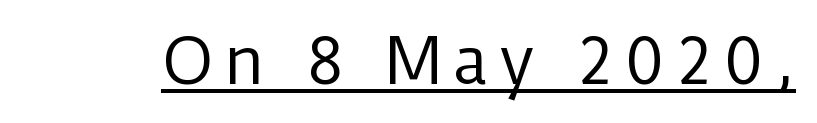
The rendering uses natural spacing where letterforms have individual widths. Observe the absence of serifs on each vertical stroke in this sample. Stem width sits at or under what a default text font uses. Each line of the rendering has a horizontal stroke beneath the glyphs. Characters remain perfectly vertical along every line.
